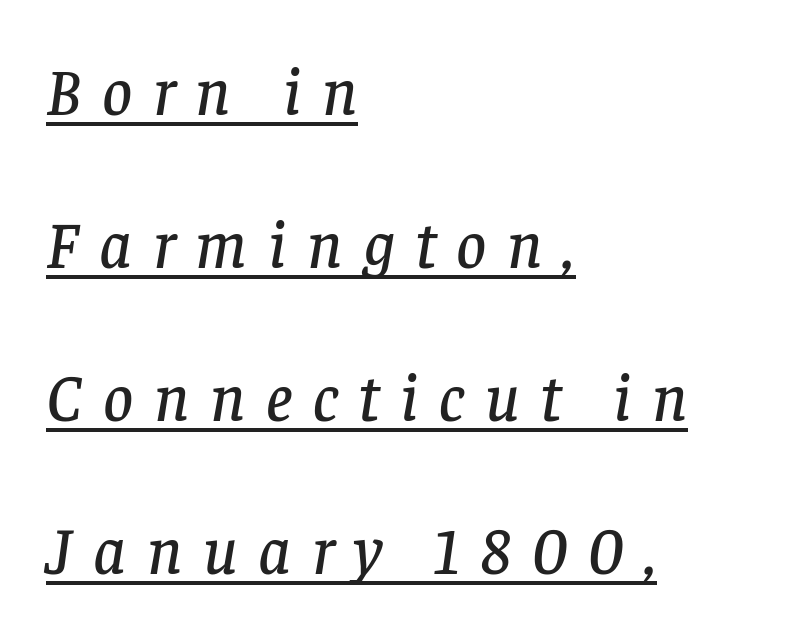
{"serif": "yes", "italic": "yes", "lean": "right", "slant_degrees": 8, "width": "normal", "stroke_contrast": "low", "x_height": "large", "monospaced": "no", "underline": "yes", "align": "left", "line_spacing": "loose", "line_spacing_ratio": 2.32, "letter_spacing": "wide", "letter_spacing_em": 0.31, "glyph_px": 66}
